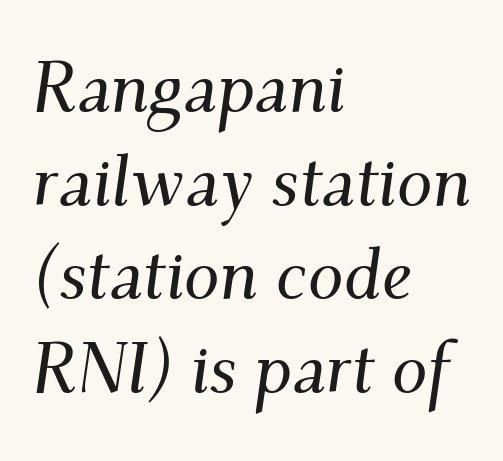
This sample is left-justified, so line endings fall wherever the words run out. These lines keep a tight, regular rhythm from letter to letter. The glyphs in this specimen are seriffed. The typography opts for an oblique posture over an upright one. The passage shown is typed in a proportional face where columns would drift.
